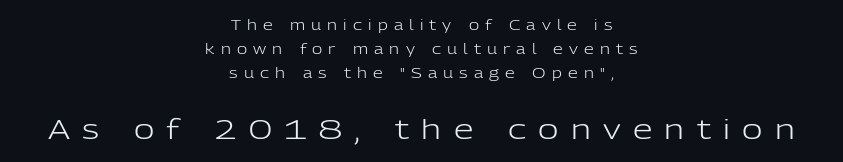
In this sample the second text group is rendered at the bigger scale. The type family on display is of the sans-serif kind. This sample has the flowing, uneven cadence of proportional lettering. Where is the straight margin? There isn't one; the lines are centered. Nothing heavy about these letters — not bold at all.
